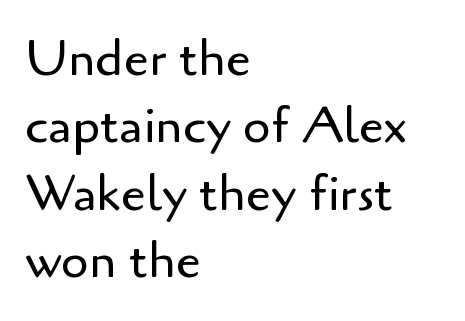
Is this a sans? Yes — the strokes have no serifs. No extra tracking has been applied to these lines. Descenders are the only things crossing below the line. The characters are drawn with everyday or finer stroke widths. The letters advance in unequal steps, a hallmark of proportional type.
